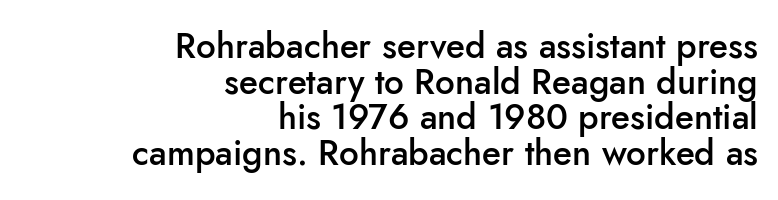
Q: Is the text bold? A: Semi-bold.
Q: Is the text italic (slanted)? A: No, it is upright.
Q: Is the typeface a serif or a sans-serif typeface? A: Sans-serif.
Q: Is the text underlined? A: No.
Q: How is the paragraph aligned? A: Right-aligned.
Q: Is the spacing between letters normal or unusually wide? A: Normal.
Q: Is the spacing between lines tight, normal or loose? A: Tight.
Q: Width (condensed, normal, or wide)? A: Normal.
Q: Stroke contrast? A: Low.
Q: x-height? A: Small.
Q: Monospaced? A: No.
